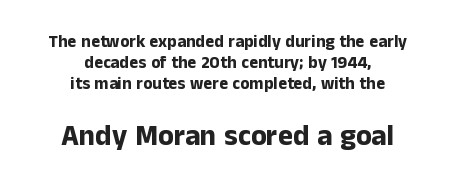
Q: Is the text bold? A: Yes.
Q: Is the text italic (slanted)? A: No, it is upright.
Q: Is the typeface a serif or a sans-serif typeface? A: Sans-serif.
Q: Is the text underlined? A: No.
Q: How is the paragraph aligned? A: Centered.
Q: Is the spacing between letters normal or unusually wide? A: Normal.
Q: Which block of text is set in a larger size, the first (top) or the second (bottom)? A: The second (bottom) one.
Q: Width (condensed, normal, or wide)? A: Normal.
Q: Stroke contrast? A: Low.
Q: x-height? A: Medium.
Q: Monospaced? A: No.
